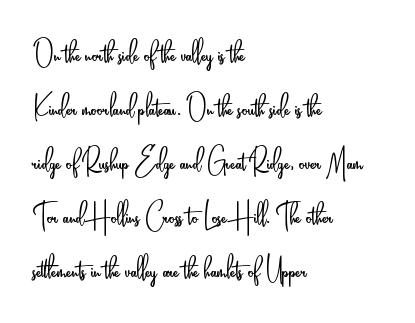
The font sits on the lighter half of the weight spectrum, regular included. The lines are quadded left. If you measured baseline to baseline, you'd find a middling distance. The gap between lines stays unmarked. The typeface chosen for these lines omits serifs. This sample has the flowing, uneven cadence of proportional lettering.
